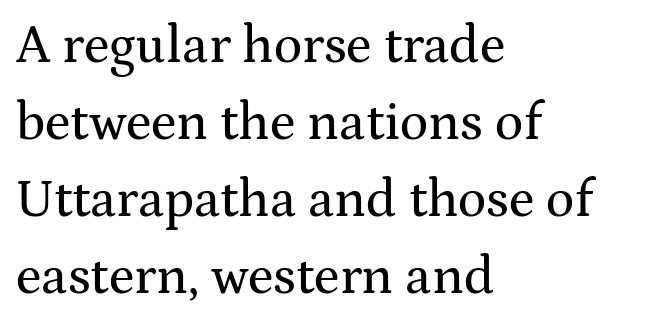
The image shows 53 px wide serif type, upright; set left-aligned, normal line spacing (1.45x), normal letter spacing, not underlined; medium stroke contrast and a medium x-height.
